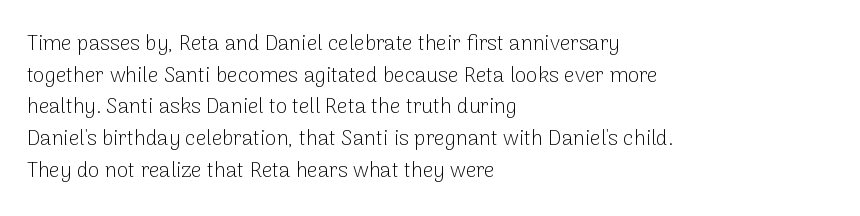
Style check: upright. Leftover space on each line is placed entirely after the last word. The rows are spaced the way most documents space them. The font is comparable to plain body text, perhaps lighter. Honestly, there is no underline to notice here at all. Nobody touched the tracking dial on this one.
